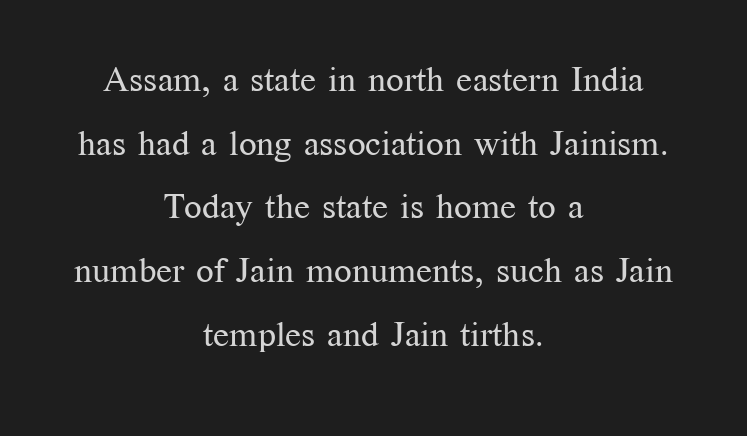
{"serif": "yes", "italic": "no", "bold": "no", "weight": "regular", "width": "normal", "stroke_contrast": "medium", "x_height": "medium", "monospaced": "no", "underline": "no", "align": "center", "line_spacing_ratio": 1.82, "letter_spacing": "normal", "letter_spacing_em": 0.0, "glyph_px": 35}
